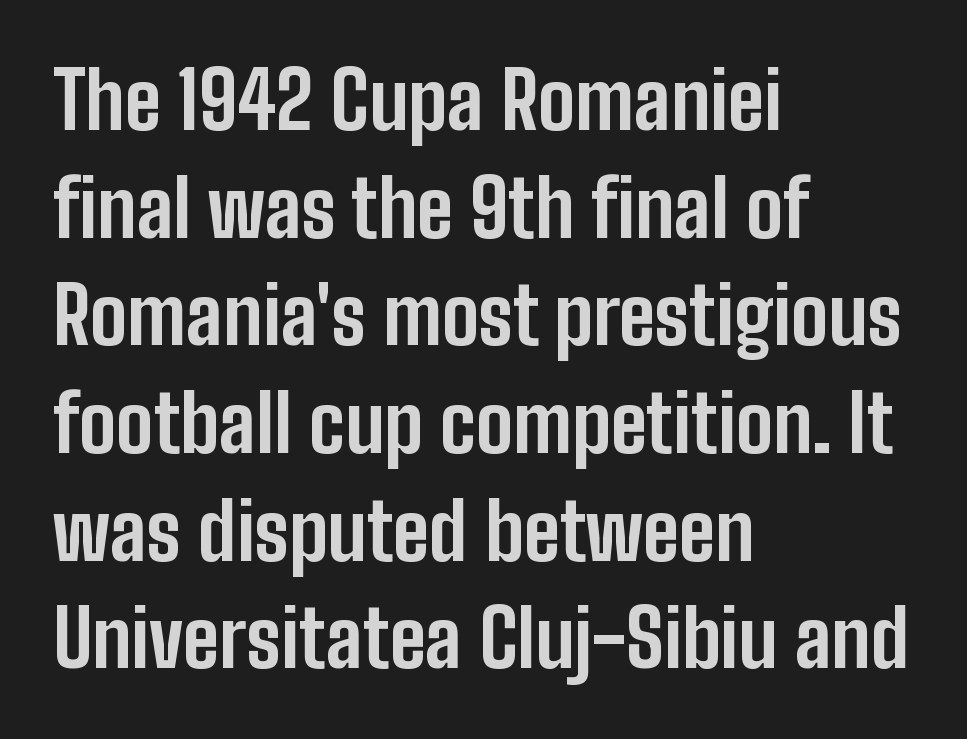
{"serif": "no", "italic": "no", "bold": "yes", "weight": "bold", "width": "condensed", "stroke_contrast": "low", "x_height": "medium", "monospaced": "no", "underline": "no", "align": "left", "line_spacing": "normal", "line_spacing_ratio": 1.38, "letter_spacing": "normal", "letter_spacing_em": 0.0, "glyph_px": 78}
